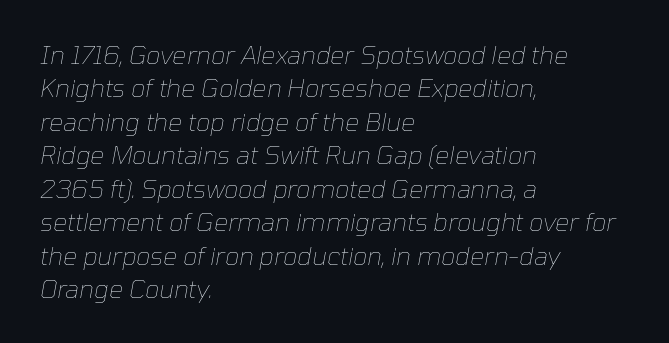
The image shows 25 px text type, italic (leaning right); set left-aligned, normal line spacing (1.34x), normal letter spacing, not underlined.
